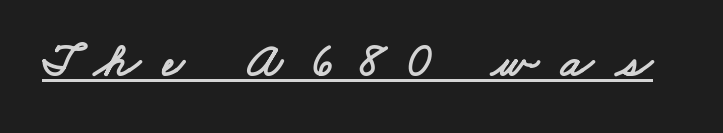
The glyphs are accompanied by a horizontal stroke just below them. The type family on display is of the sans-serif kind. Varying glyph widths throughout — classic text-font behaviour. In terms of letterspacing, this is a distinctly airy, spread setting.
